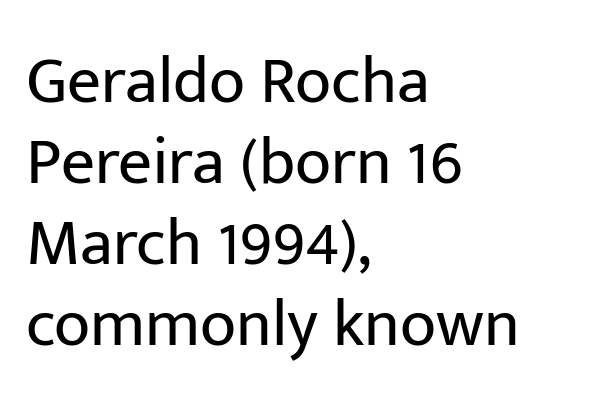
The area under the type is left untouched. The gaps between neighbouring characters are ordinary and unremarkable. Each letter's strokes conclude bluntly, with no projecting serifs. The letters stand upright; this is a roman face.
